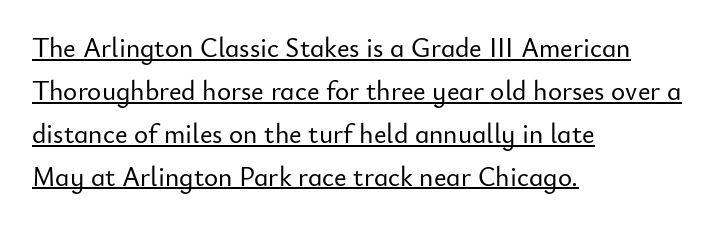
{"italic": "no", "underline": "yes", "align": "left", "line_spacing": "normal", "line_spacing_ratio": 1.59, "letter_spacing": "normal", "letter_spacing_em": 0.0, "glyph_px": 27}
